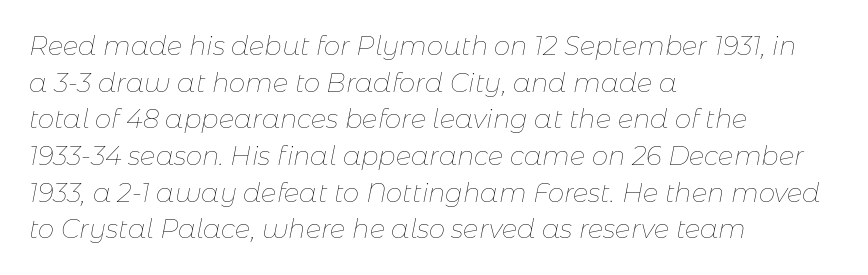
Q: Is the text bold? A: No.
Q: Is the text italic (slanted)? A: Yes, it leans right by about 11 degrees.
Q: Is the text underlined? A: No.
Q: How is the paragraph aligned? A: Left-aligned.
Q: Is the spacing between letters normal or unusually wide? A: Normal.
Q: Is the spacing between lines tight, normal or loose? A: Normal.
